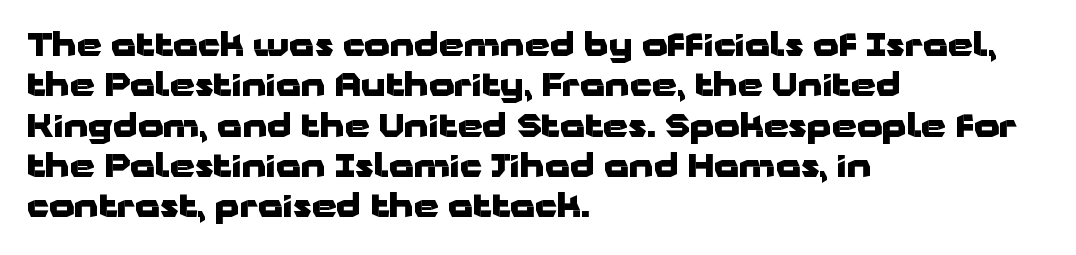
{"serif": "no", "italic": "no", "bold": "yes", "weight": "heavy", "width": "wide", "stroke_contrast": "low", "x_height": "medium", "monospaced": "no", "underline": "no", "align": "left", "line_spacing": "normal", "line_spacing_ratio": 1.26, "letter_spacing": "normal", "letter_spacing_em": 0.0, "glyph_px": 32}
